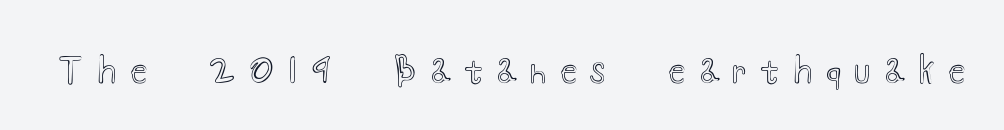
The image shows 35 px wide type, upright; set unusually wide letter spacing (+0.39 em), not underlined; a small x-height.
